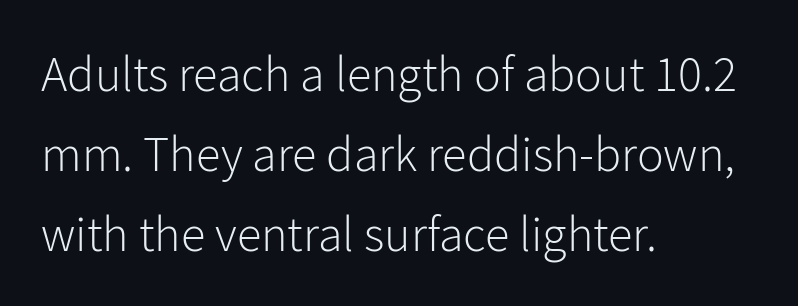
Designer's note — italics off, roman on. A clean baseline with only descenders dipping below it. The rendering uses natural spacing where letterforms have individual widths. Spacing between characters is what you'd get straight out of the box.
